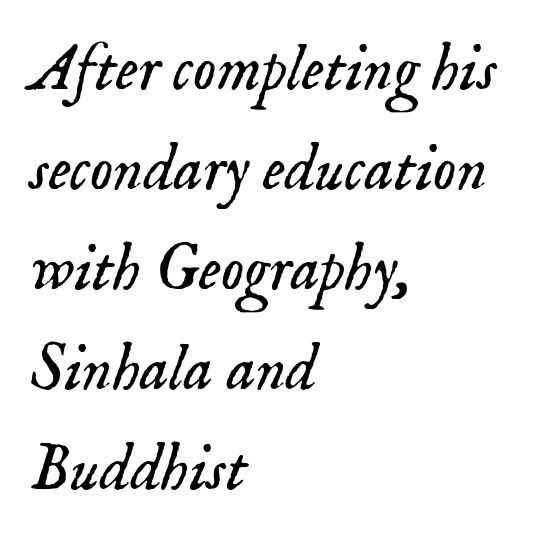
{"serif": "yes", "italic": "yes", "lean": "right", "slant_degrees": 18, "bold": "no", "weight": "light", "width": "normal", "stroke_contrast": "low", "x_height": "small", "monospaced": "no", "underline": "no", "align": "left", "line_spacing": "normal", "line_spacing_ratio": 1.54, "letter_spacing": "normal", "letter_spacing_em": 0.0, "glyph_px": 65}
